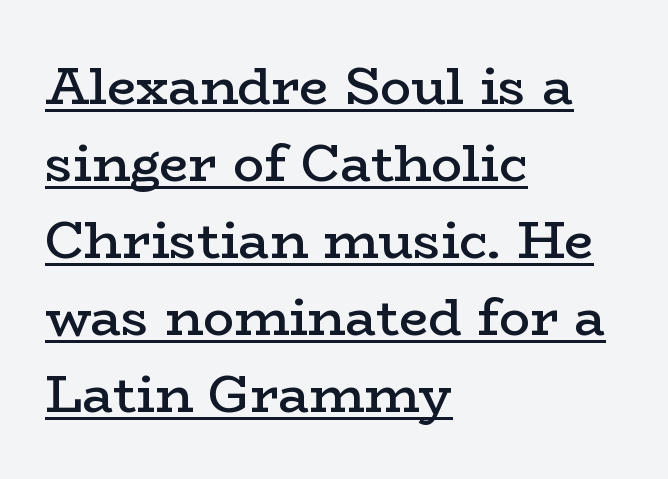
Q: Is the text bold? A: Semi-bold.
Q: Is the text italic (slanted)? A: No, it is upright.
Q: Is the typeface a serif or a sans-serif typeface? A: Serif.
Q: Is the text underlined? A: Yes.
Q: How is the paragraph aligned? A: Left-aligned.
Q: Is the spacing between letters normal or unusually wide? A: Normal.
Q: Is the spacing between lines tight, normal or loose? A: Normal.
Q: Width (condensed, normal, or wide)? A: Wide.
Q: Stroke contrast? A: Low.
Q: x-height? A: Medium.
Q: Monospaced? A: No.
